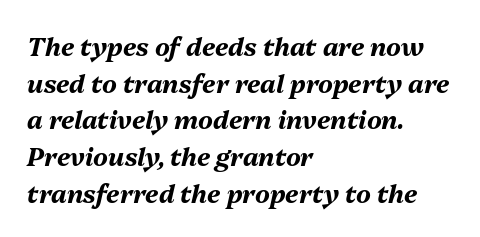
Q: Is the text bold? A: Yes.
Q: Is the text italic (slanted)? A: Yes, it leans right by about 13 degrees.
Q: Is the text underlined? A: No.
Q: How is the paragraph aligned? A: Left-aligned.
Q: Is the spacing between letters normal or unusually wide? A: Normal.
Q: Is the spacing between lines tight, normal or loose? A: Normal.
